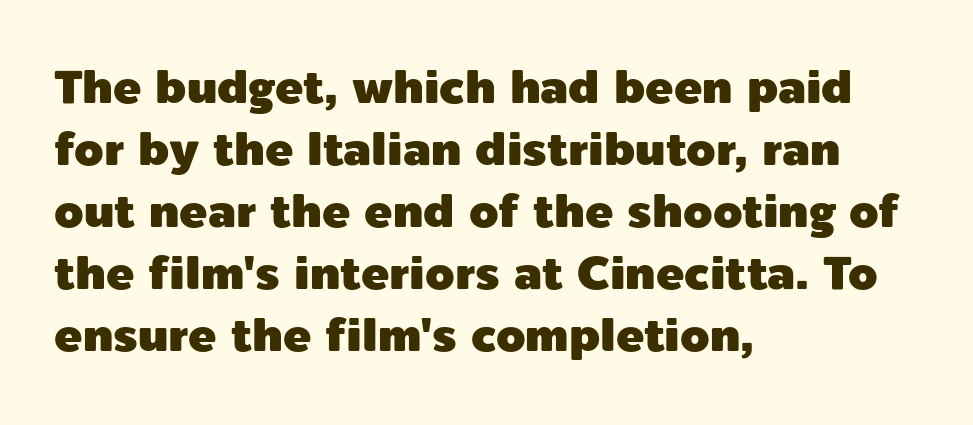
Character widths vary here, with narrow letters taking less room than wide ones. The text was rendered using a sans face with plain stroke endings. Characters remain perfectly vertical along every line. Vertically, the passage feels balanced, rows spaced as you'd expect. Glyph-to-glyph distance matches everyday printed text. Anything drawn beneath the words? Only blank space.
